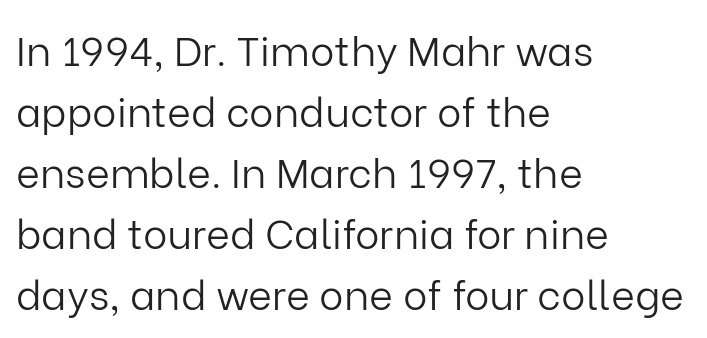
{"serif": "no", "italic": "no", "bold": "no", "weight": "light", "width": "normal", "stroke_contrast": "low", "x_height": "medium", "monospaced": "no", "underline": "no", "align": "left", "line_spacing": "normal", "line_spacing_ratio": 1.49, "letter_spacing": "normal", "letter_spacing_em": 0.0, "glyph_px": 41}
